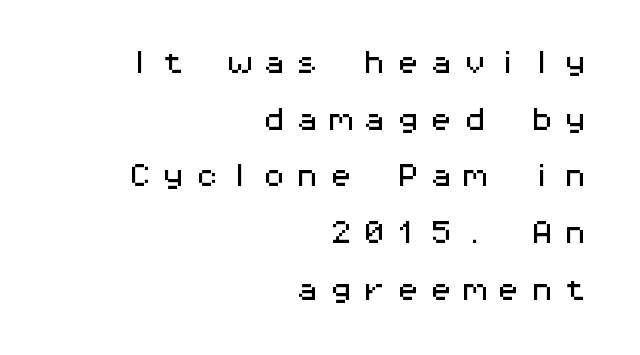
The string is rendered with underlining switched off. Line spacing here is loose. Visually the block forms a straight wall on the right and a jagged coastline on the left. In terms of letterspacing, this is a distinctly airy, spread setting. Designer's note — italics off, roman on.
